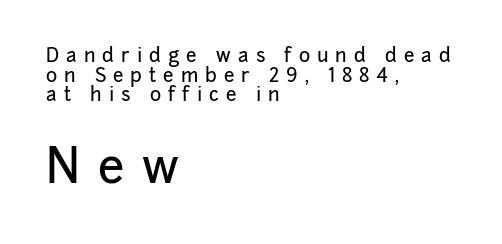
The image shows 48 px sans-serif type, upright; set left-aligned, tight line spacing (1.03x), unusually wide letter spacing (+0.37 em), not underlined; the second (bottom) block is 2.53x larger; low stroke contrast and a medium x-height.
